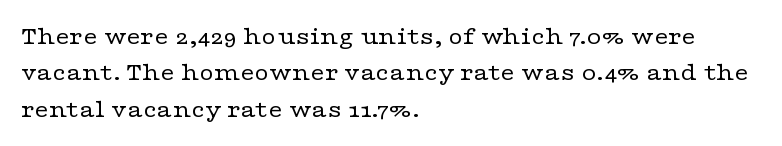
Q: Is the text bold? A: No.
Q: Is the text italic (slanted)? A: No, it is upright.
Q: Is the text underlined? A: No.
Q: How is the paragraph aligned? A: Left-aligned.
Q: Is the spacing between letters normal or unusually wide? A: Normal.
Q: Is the spacing between lines tight, normal or loose? A: Normal.
